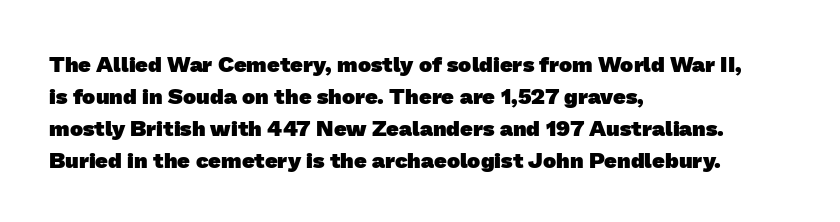
Q: Is the text bold? A: Yes.
Q: Is the text underlined? A: No.
Q: How is the paragraph aligned? A: Left-aligned.
Q: Is the spacing between letters normal or unusually wide? A: Normal.
Q: Is the spacing between lines tight, normal or loose? A: Normal.
